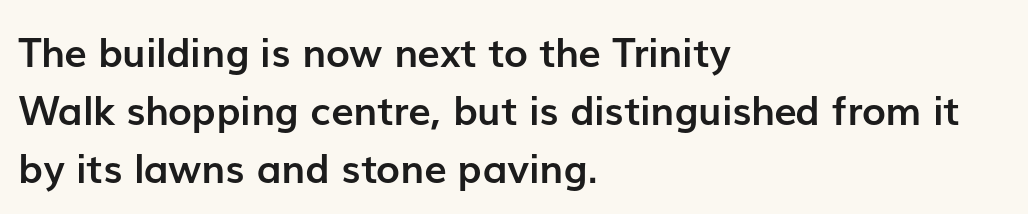
{"serif": "no", "italic": "no", "bold": "yes", "weight": "semibold", "width": "normal", "stroke_contrast": "low", "x_height": "medium", "monospaced": "no", "underline": "no", "align": "left", "line_spacing": "normal", "line_spacing_ratio": 1.45, "letter_spacing": "normal", "letter_spacing_em": 0.0, "glyph_px": 40}
